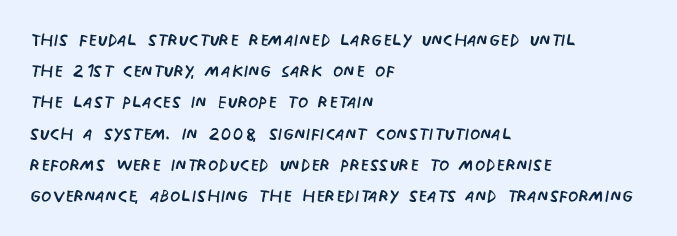
The ragged edge is on the right, which tells us the setting is flush left. The passage shown is not underscored anywhere. This sample uses plain, unmodified letter spacing. Reading down the column, the eye jumps a familiar distance to each next line.
